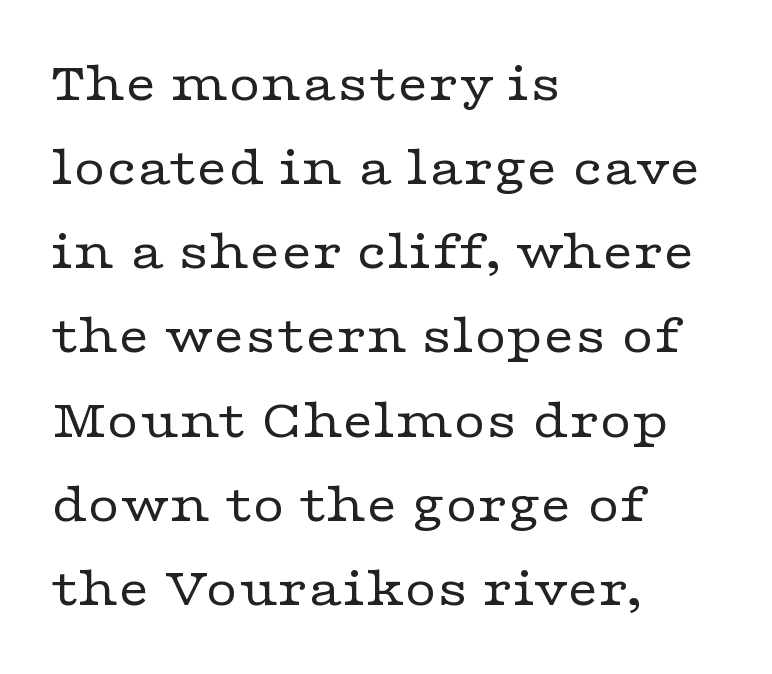
The line-height multiplier appears to be the usual default. Ascenders rise straight up at ninety degrees. Think of a printed novel: that variable character pitch is what you see here. The letterforms sit at book weight or below. The text block is weighted toward the left margin, trailing off unevenly rightward.
